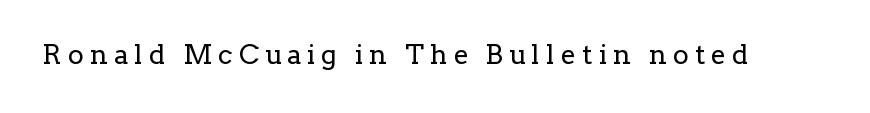
The image shows 27 px text type, upright; set unusually wide letter spacing (+0.23 em), not underlined.
